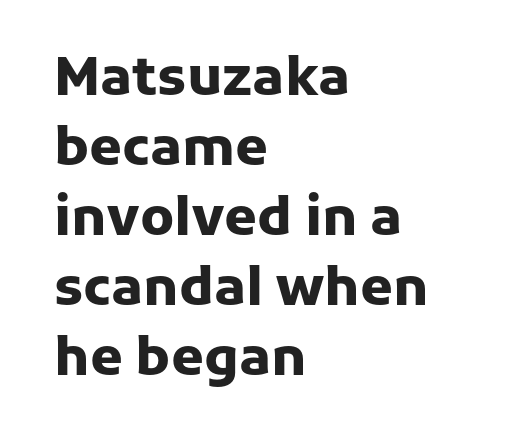
The image shows 53 px heavy sans-serif type, upright; set left-aligned, normal line spacing (1.32x), normal letter spacing, not underlined; low stroke contrast and a medium x-height.
